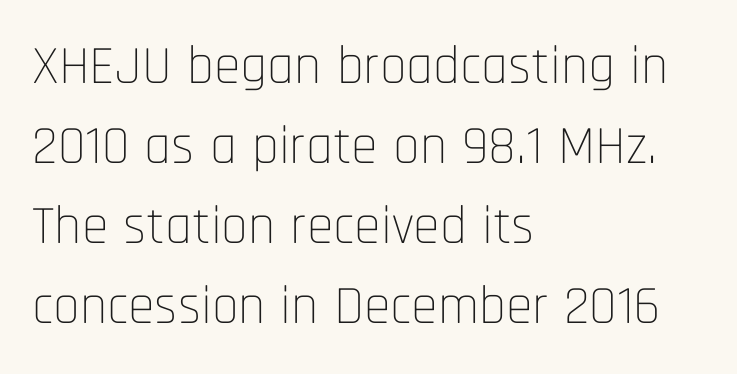
Q: Is the text bold? A: No.
Q: Is the text italic (slanted)? A: No, it is upright.
Q: Is the typeface a serif or a sans-serif typeface? A: Sans-serif.
Q: Is the text underlined? A: No.
Q: How is the paragraph aligned? A: Left-aligned.
Q: Is the spacing between letters normal or unusually wide? A: Normal.
Q: Is the spacing between lines tight, normal or loose? A: Normal.
Q: Width (condensed, normal, or wide)? A: Condensed.
Q: Stroke contrast? A: Low.
Q: x-height? A: Large.
Q: Monospaced? A: No.
